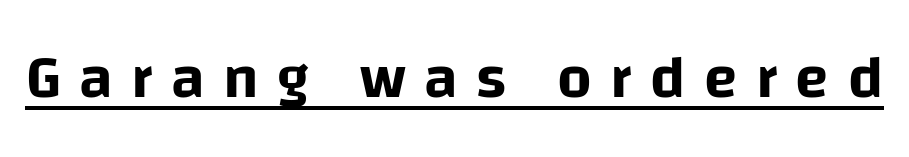
The image shows 61 px sans-serif type, upright; set unusually wide letter spacing (+0.3 em), underlined; low stroke contrast and a large x-height.
